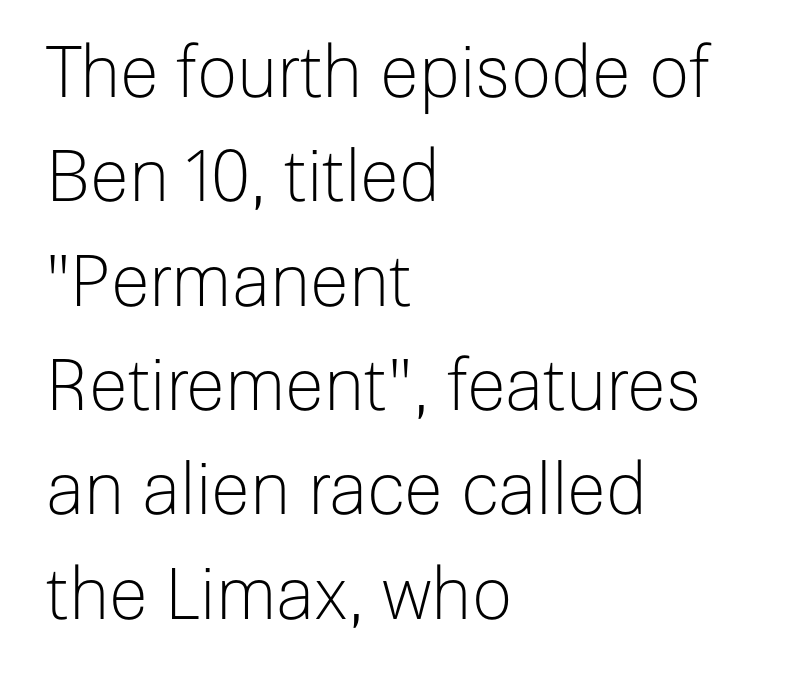
The image shows 71 px light sans-serif type, upright; set left-aligned, normal line spacing (1.47x), normal letter spacing, not underlined; low stroke contrast and a medium x-height.
